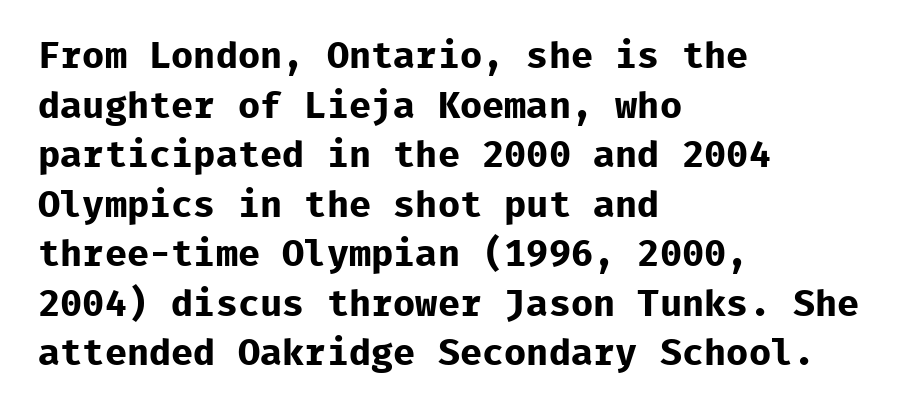
{"serif": "no", "italic": "no", "bold": "yes", "weight": "bold", "width": "normal", "stroke_contrast": "low", "x_height": "medium", "monospaced": "yes", "underline": "no", "align": "left", "line_spacing": "normal", "line_spacing_ratio": 1.34, "letter_spacing": "normal", "letter_spacing_em": 0.0, "glyph_px": 37}
